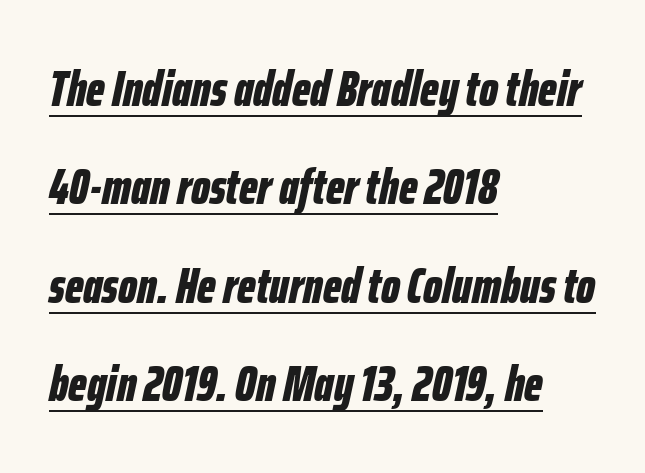
Q: Is the text bold? A: Yes.
Q: Is the text italic (slanted)? A: Yes, it leans right by about 12 degrees.
Q: Is the text underlined? A: Yes.
Q: How is the paragraph aligned? A: Left-aligned.
Q: Is the spacing between letters normal or unusually wide? A: Normal.
Q: Is the spacing between lines tight, normal or loose? A: Loose.
Q: Width (condensed, normal, or wide)? A: Condensed.
Q: Stroke contrast? A: Low.
Q: x-height? A: Medium.
Q: Monospaced? A: No.
